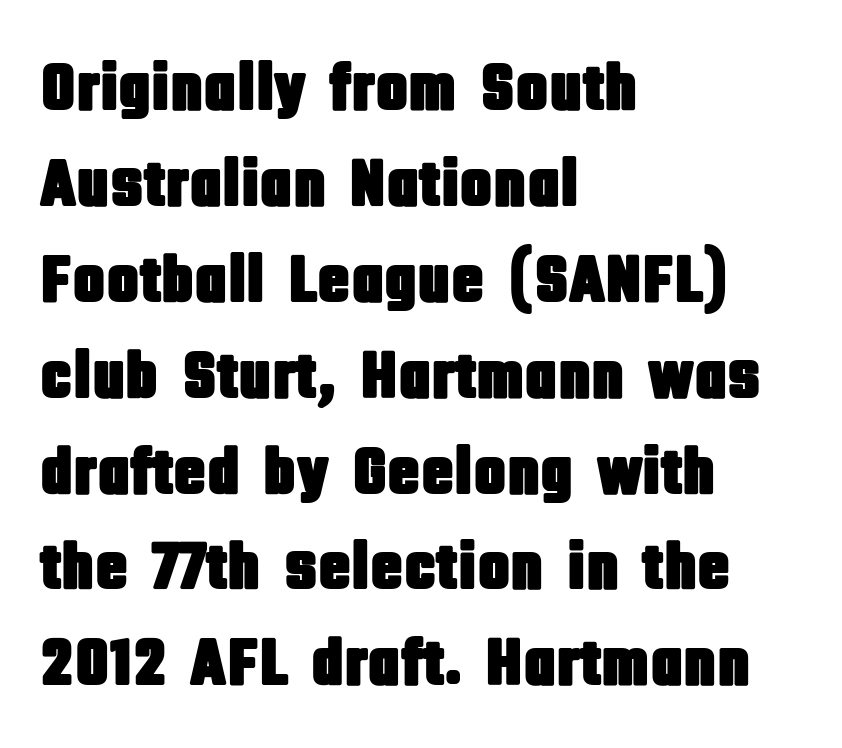
Q: Is the text italic (slanted)? A: No, it is upright.
Q: Is the typeface a serif or a sans-serif typeface? A: Sans-serif.
Q: Is the text underlined? A: No.
Q: How is the paragraph aligned? A: Left-aligned.
Q: Is the spacing between letters normal or unusually wide? A: Normal.
Q: Is the spacing between lines tight, normal or loose? A: Normal.
Q: Width (condensed, normal, or wide)? A: Condensed.
Q: Stroke contrast? A: Low.
Q: x-height? A: Large.
Q: Monospaced? A: No.
